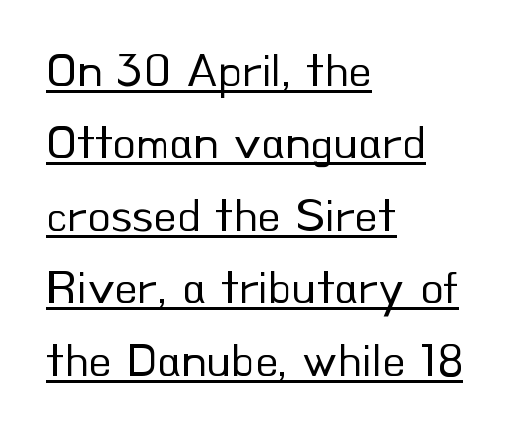
Q: Is the text bold? A: No.
Q: Is the text italic (slanted)? A: No, it is upright.
Q: Is the typeface a serif or a sans-serif typeface? A: Sans-serif.
Q: Is the text underlined? A: Yes.
Q: How is the paragraph aligned? A: Left-aligned.
Q: Is the spacing between letters normal or unusually wide? A: Normal.
Q: Is the spacing between lines tight, normal or loose? A: Normal.
Q: Width (condensed, normal, or wide)? A: Normal.
Q: Stroke contrast? A: Low.
Q: x-height? A: Small.
Q: Monospaced? A: No.
